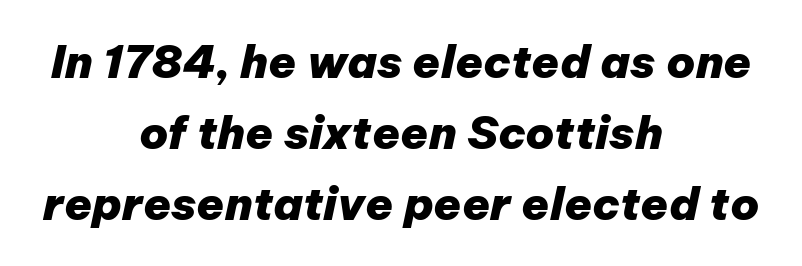
The image shows 45 px heavy type, italic (leaning right); set centered, normal line spacing (1.58x), normal letter spacing, not underlined; low stroke contrast and a medium x-height.
